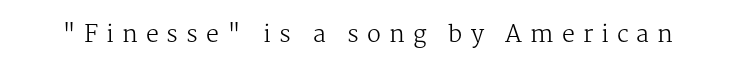
Characters follow at a spacing far wider than the type designer built in. The letterforms sit at book weight or below. Descender tails drop into unmarked territory. Notice how the stems are strictly vertical — no italics here.
